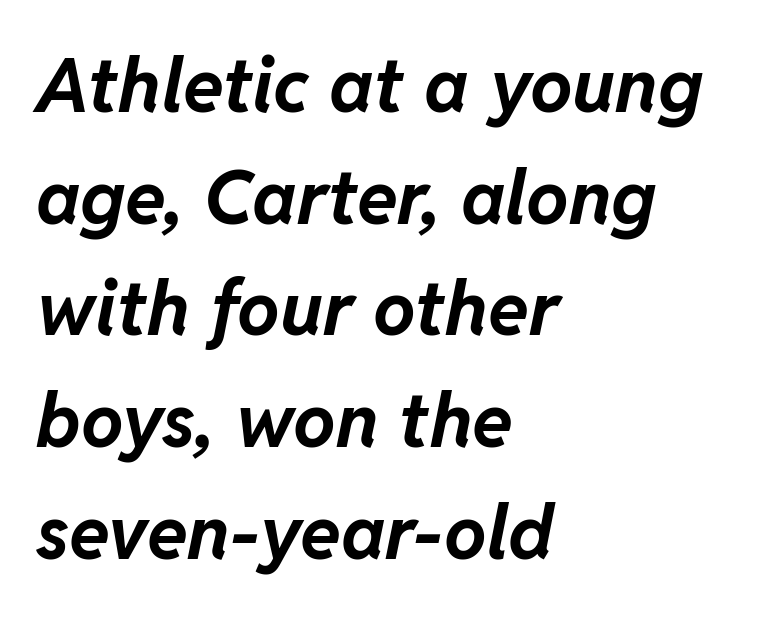
The passage shown has conventional tracking throughout. Successive baselines arrive at the customary interval. The face used here has the dense, thick strokes of a bold. Lines of text with bare space underneath. If you drew a line through each stem, it would be angled.
